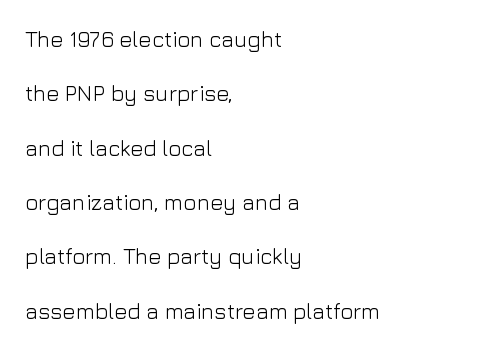
Q: Is the text bold? A: No.
Q: Is the text italic (slanted)? A: No, it is upright.
Q: Is the text underlined? A: No.
Q: How is the paragraph aligned? A: Left-aligned.
Q: Is the spacing between letters normal or unusually wide? A: Normal.
Q: Is the spacing between lines tight, normal or loose? A: Loose.
